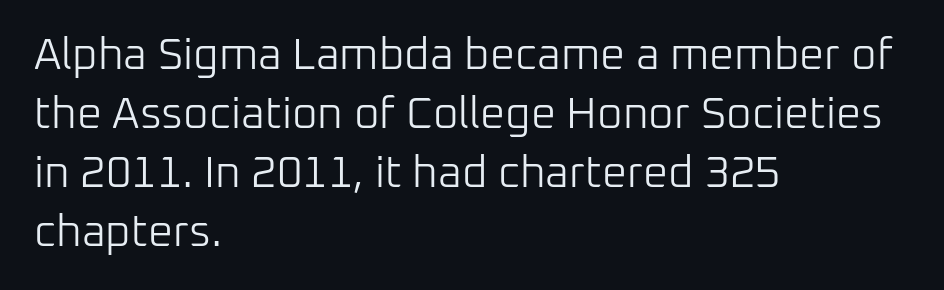
{"serif": "no", "italic": "no", "bold": "no", "weight": "light", "width": "normal", "stroke_contrast": "low", "x_height": "medium", "monospaced": "no", "underline": "no", "align": "left", "line_spacing": "normal", "line_spacing_ratio": 1.34, "letter_spacing": "normal", "letter_spacing_em": 0.0, "glyph_px": 44}
